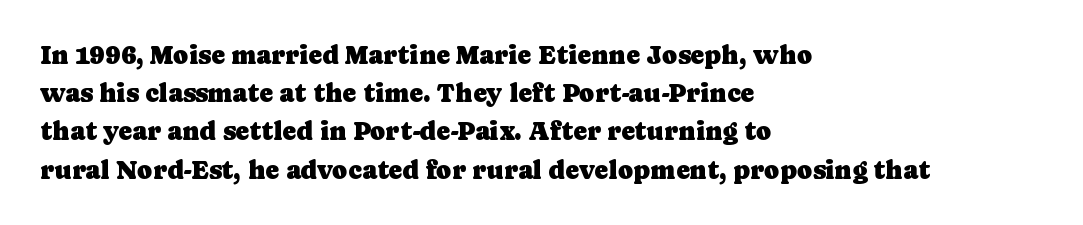
{"italic": "no", "underline": "no", "align": "left", "line_spacing": "normal", "line_spacing_ratio": 1.47, "letter_spacing": "normal", "letter_spacing_em": 0.0, "glyph_px": 26}
